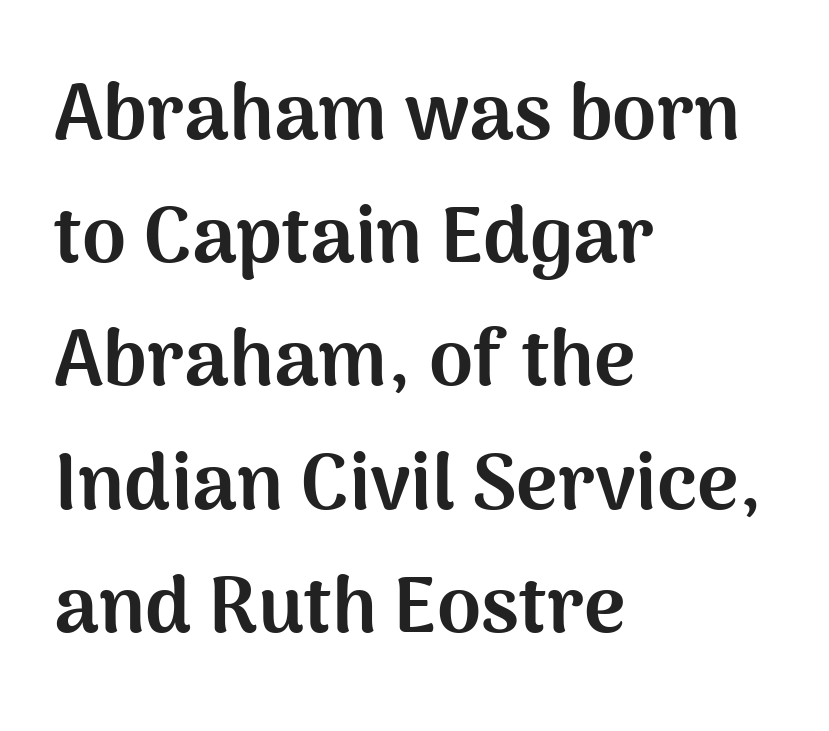
Rule under the text: the space is simply empty. The line texture is even and compact thanks to regular tracking. Are there feet on the stems? There aren't — it's a sans. Each line starts at the same left margin while the right side varies. Regarding leading, the lines here are spaced in the standard way. Strong, thick strokes mark this as bold type.
